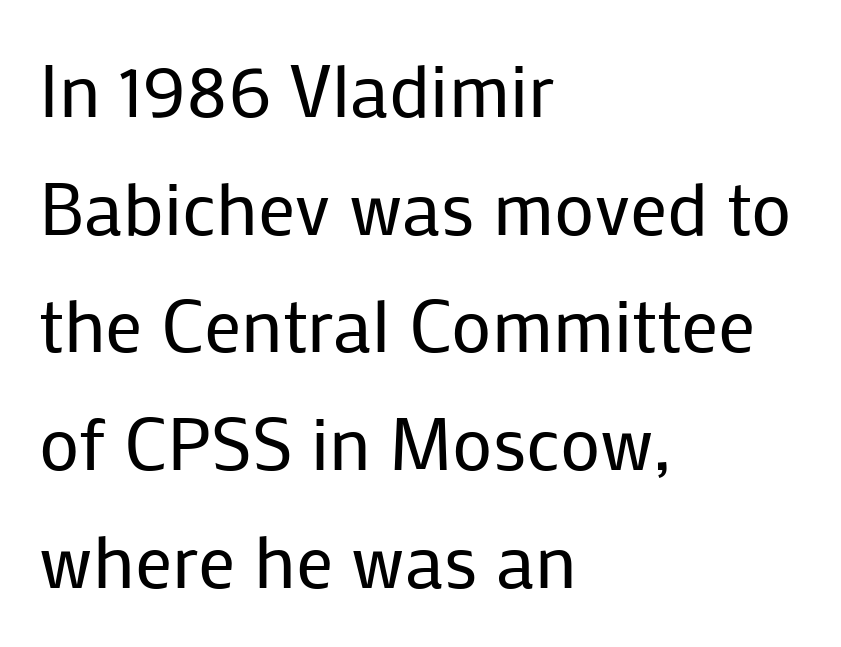
A quiet, ordinary-to-light weight characterises the typeface. This sample uses plain, unmodified letter spacing. Type style note: lacks serifs. Unlike italic type, these characters show no tilt at all. Words float on clear page, feet unadorned. The rendering anchors every line to the left-hand side.
